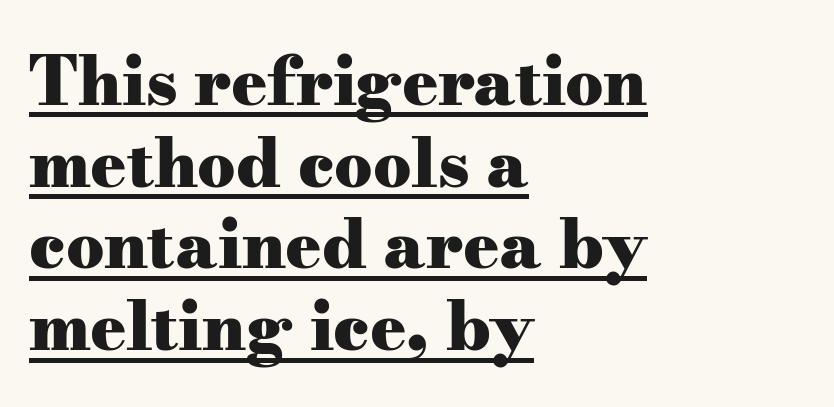
The image shows 67 px heavy, wide serif type, upright; set left-aligned, line spacing 1.22x, normal letter spacing, underlined; medium stroke contrast and a small x-height.
